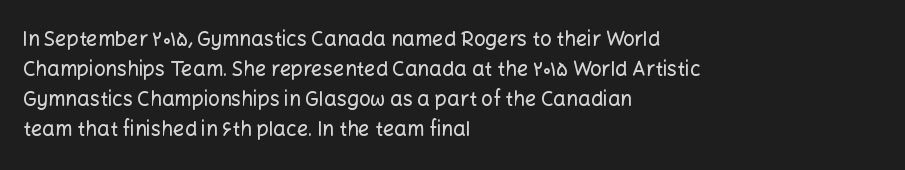
The passage shown has conventional tracking throughout. Is there much room between lines? A standard amount, neither cramped nor airy. This is the regular roman posture of the typeface. Plain, unruled lines of type. Typeset ragged right — the left edge is the straight one.
